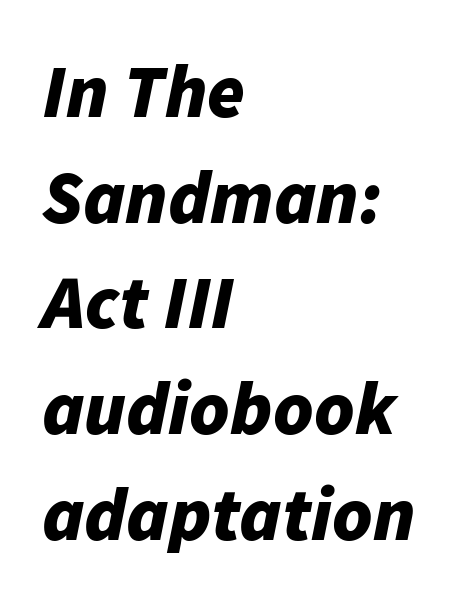
Q: Is the text bold? A: Yes.
Q: Is the text italic (slanted)? A: Yes, it leans right by about 11 degrees.
Q: Is the text underlined? A: No.
Q: How is the paragraph aligned? A: Left-aligned.
Q: Is the spacing between letters normal or unusually wide? A: Normal.
Q: Is the spacing between lines tight, normal or loose? A: Normal.
Q: Width (condensed, normal, or wide)? A: Normal.
Q: Stroke contrast? A: Low.
Q: x-height? A: Medium.
Q: Monospaced? A: No.
